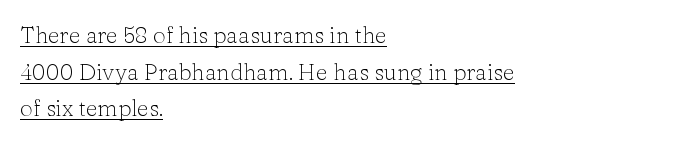
{"italic": "no", "bold": "no", "underline": "yes", "align": "left", "line_spacing": "normal", "line_spacing_ratio": 1.59, "letter_spacing": "normal", "letter_spacing_em": 0.0, "glyph_px": 23}
